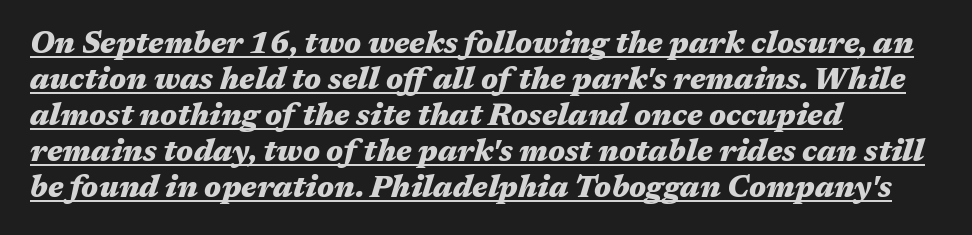
Does the lettering tilt? It does — this is italic. Has an underline been added? It has. Left-aligned paragraph, ragged on the right. The tracking reads as untouched default to a designer's eye.
